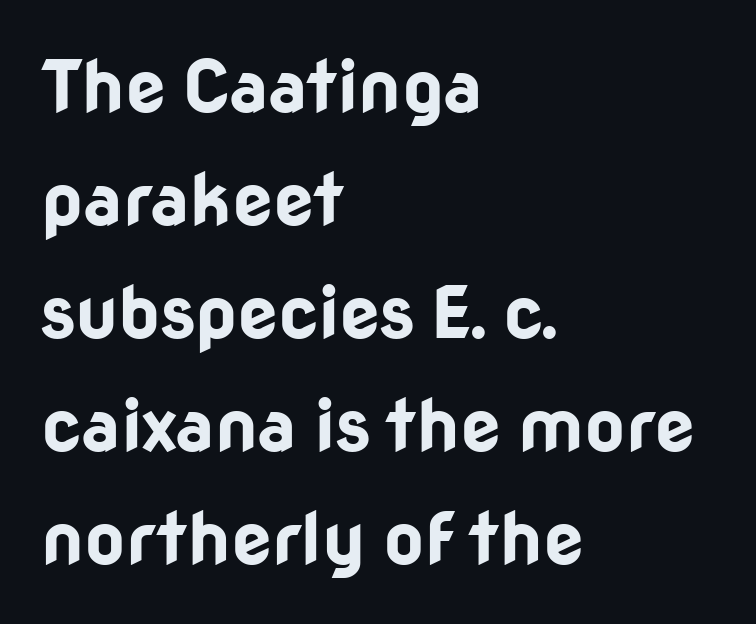
Q: Is the text bold? A: Yes.
Q: Is the text italic (slanted)? A: No, it is upright.
Q: Is the typeface a serif or a sans-serif typeface? A: Sans-serif.
Q: Is the text underlined? A: No.
Q: How is the paragraph aligned? A: Left-aligned.
Q: Is the spacing between letters normal or unusually wide? A: Normal.
Q: Is the spacing between lines tight, normal or loose? A: Normal.
Q: Width (condensed, normal, or wide)? A: Normal.
Q: Stroke contrast? A: Low.
Q: x-height? A: Medium.
Q: Monospaced? A: No.
